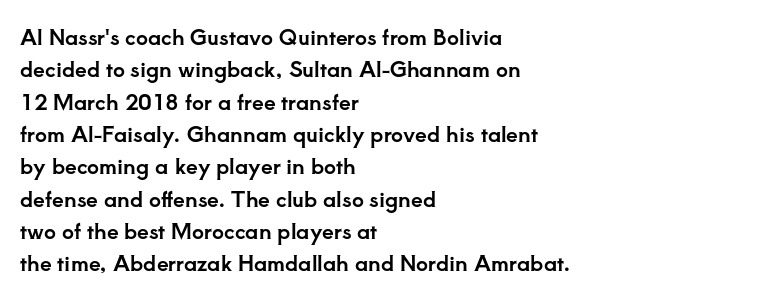
Glyph-to-glyph distance matches everyday printed text. Upright lettering throughout. Notice how descenders clear the ascenders below comfortably — that's standard leading. The strip under each line holds only bare page. Layout note: lines flush left.
